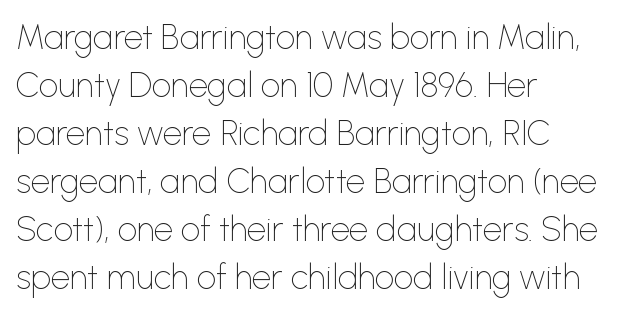
The image shows 34 px thin sans-serif type, upright; set left-aligned, normal line spacing (1.41x), normal letter spacing, not underlined; low stroke contrast and a medium x-height.
